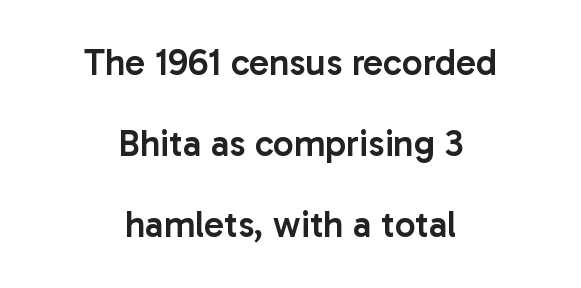
The image shows 37 px semibold sans-serif type, upright; set centered, loose line spacing (2.19x), normal letter spacing, not underlined; low stroke contrast and a medium x-height.
